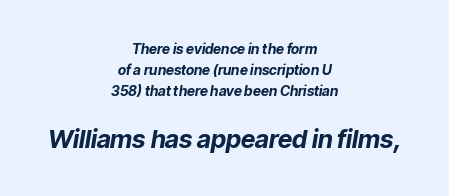
{"italic": "yes", "lean": "right", "slant_degrees": 9, "bold": "yes", "underline": "no", "align": "center", "line_spacing": "normal", "line_spacing_ratio": 1.51, "letter_spacing": "normal", "letter_spacing_em": 0.0, "larger_block": "second", "size_ratio": 1.79, "glyph_px": 25}
